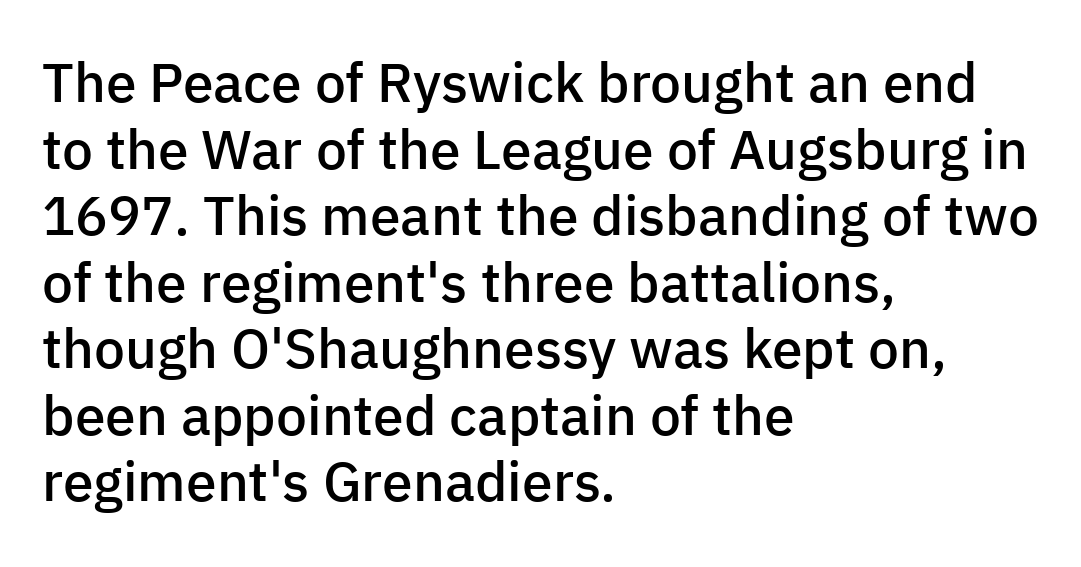
The image shows 55 px semibold sans-serif type, upright; set left-aligned, line spacing 1.21x, normal letter spacing, not underlined; low stroke contrast and a medium x-height.
